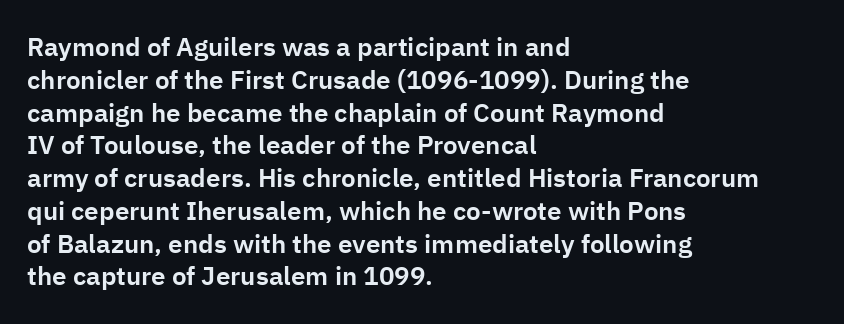
Q: Is the text italic (slanted)? A: No, it is upright.
Q: Is the text underlined? A: No.
Q: How is the paragraph aligned? A: Left-aligned.
Q: Is the spacing between letters normal or unusually wide? A: Normal.
Q: Is the spacing between lines tight, normal or loose? A: Normal.
